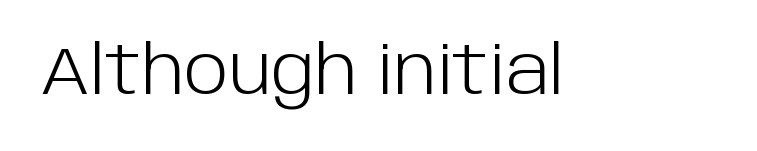
{"serif": "no", "italic": "no", "bold": "no", "weight": "light", "width": "normal", "stroke_contrast": "low", "x_height": "large", "monospaced": "no", "underline": "no", "letter_spacing": "normal", "letter_spacing_em": 0.0, "glyph_px": 67}
